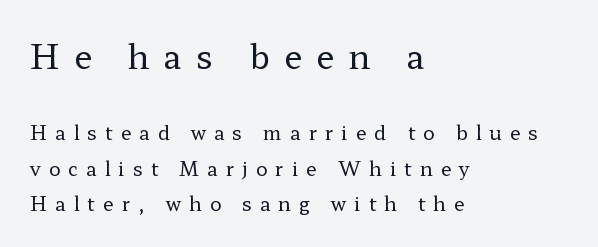
A classic flush-left, rag-right setting is used for this passage. Looks like regular typesetting: each glyph gets only the width it needs. How are the letters spaced? Widely, with obvious added tracking. The font sits on the lighter half of the weight spectrum, regular included. I'd call this a serif setting — the letters wear small feet.
